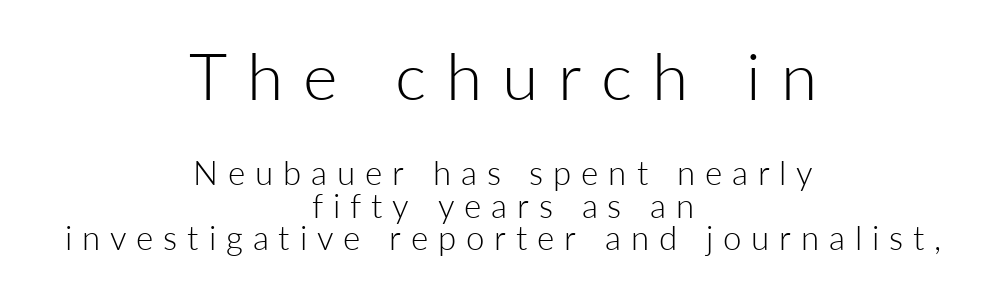
{"serif": "no", "italic": "no", "bold": "no", "weight": "light", "width": "normal", "stroke_contrast": "low", "x_height": "medium", "monospaced": "no", "underline": "no", "align": "center", "line_spacing": "tight", "line_spacing_ratio": 0.99, "letter_spacing": "wide", "letter_spacing_em": 0.3, "larger_block": "first", "size_ratio": 2.0, "glyph_px": 66}
